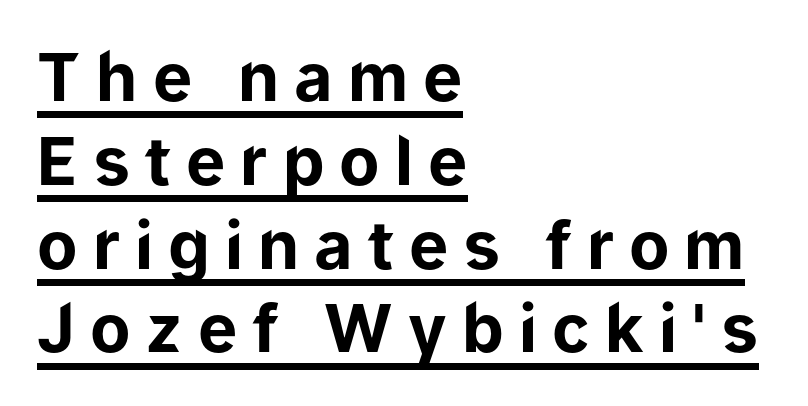
{"serif": "no", "italic": "no", "bold": "yes", "weight": "bold", "width": "normal", "stroke_contrast": "low", "x_height": "medium", "monospaced": "no", "underline": "yes", "align": "left", "line_spacing": "normal", "line_spacing_ratio": 1.27, "letter_spacing": "wide", "letter_spacing_em": 0.23, "glyph_px": 66}
